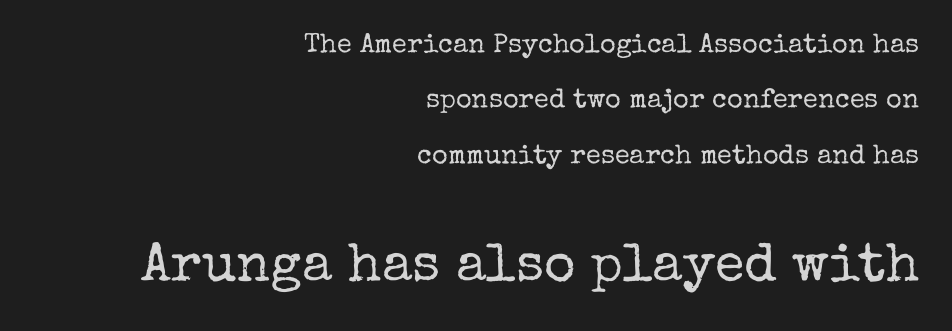
Q: Is the text bold? A: No.
Q: Is the text italic (slanted)? A: No, it is upright.
Q: Is the typeface a serif or a sans-serif typeface? A: Serif.
Q: Is the text underlined? A: No.
Q: How is the paragraph aligned? A: Right-aligned.
Q: Is the spacing between letters normal or unusually wide? A: Normal.
Q: Is the spacing between lines tight, normal or loose? A: Loose.
Q: Which block of text is set in a larger size, the first (top) or the second (bottom)? A: The second (bottom) one.
Q: Width (condensed, normal, or wide)? A: Normal.
Q: Stroke contrast? A: Low.
Q: x-height? A: Medium.
Q: Monospaced? A: No.
